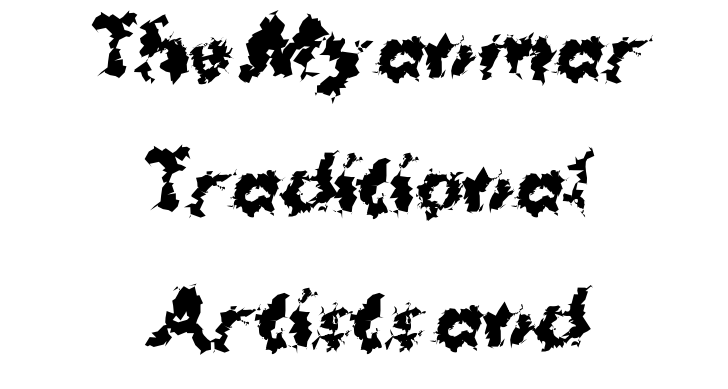
This sample has the flowing, uneven cadence of proportional lettering. Type style note: lacks serifs. Students, this is bold: see how much ink each stroke carries. Teacher's note: observe the equal gaps on both sides — that is centered alignment. The space beneath each line is pristine and unruled.
